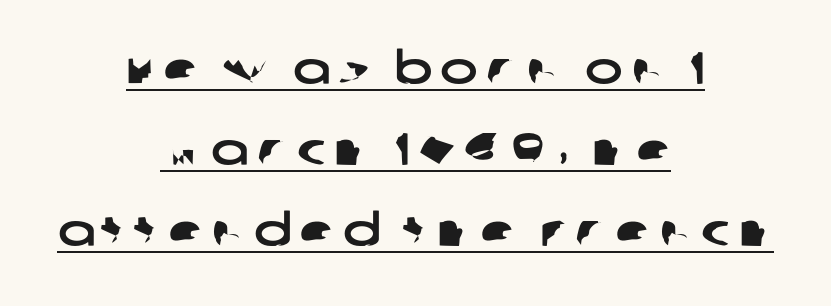
The image shows 45 px wide sans-serif type; set centered, line spacing 1.8x, underlined; low stroke contrast and a large x-height.
